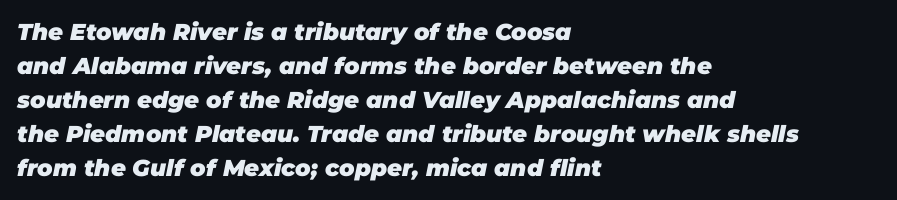
The image shows 23 px bold type, italic (leaning right); set left-aligned, normal line spacing (1.48x), normal letter spacing, not underlined.
